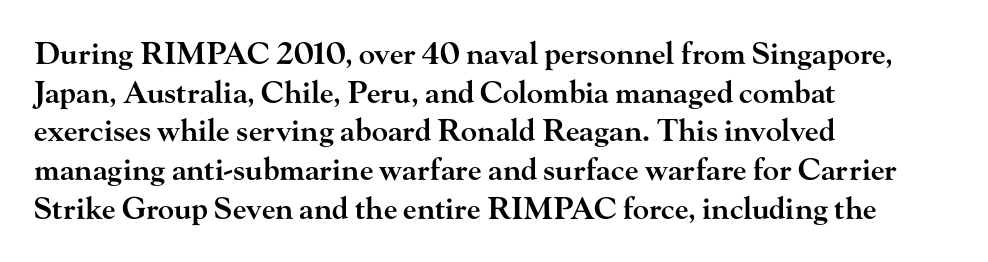
The image shows 30 px semibold, wide serif type, upright; set left-aligned, normal line spacing (1.29x), normal letter spacing, not underlined; high stroke contrast and a small x-height.
